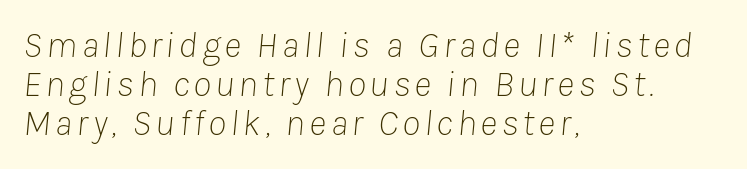
Which margin do the lines hug? The left one — the right edge is uneven. The font sits on the lighter half of the weight spectrum, regular included. Quick note: italic. The face used here is proportionally spaced, like ordinary book or web type. The lines are packed closely together with very little leading. Has an underline been added? It has not.
